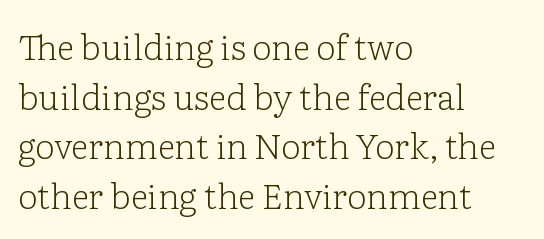
{"serif": "yes", "italic": "no", "bold": "no", "weight": "light", "width": "normal", "stroke_contrast": "low", "x_height": "medium", "monospaced": "no", "underline": "no", "align": "left", "line_spacing": "normal", "line_spacing_ratio": 1.42, "letter_spacing": "normal", "letter_spacing_em": 0.0, "glyph_px": 35}
